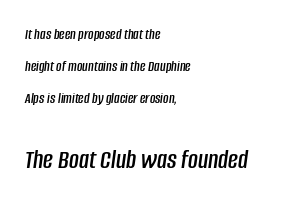
Q: Is the text italic (slanted)? A: Yes, it leans right by about 8 degrees.
Q: Is the text underlined? A: No.
Q: How is the paragraph aligned? A: Left-aligned.
Q: Is the spacing between letters normal or unusually wide? A: Normal.
Q: Is the spacing between lines tight, normal or loose? A: Loose.
Q: Which block of text is set in a larger size, the first (top) or the second (bottom)? A: The second (bottom) one.
